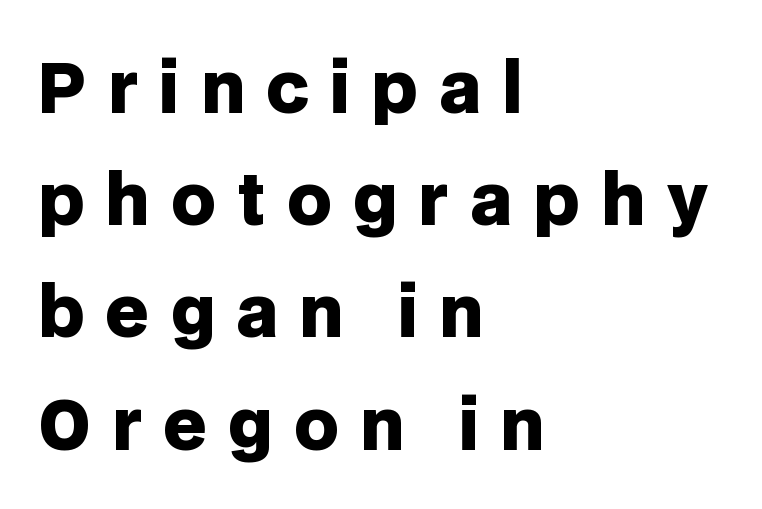
Which margin do the lines hug? The left one — the right edge is uneven. Each glyph is drawn with heavy, bold strokes. Is there much room between lines? A standard amount, neither cramped nor airy. I'd call this a sans setting — the letters go barefoot.
